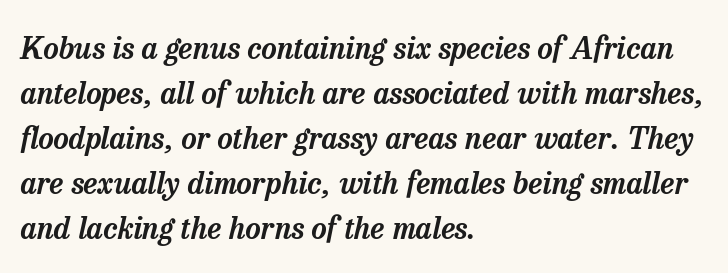
{"serif": "yes", "italic": "yes", "lean": "right", "slant_degrees": 13, "width": "normal", "stroke_contrast": "low", "x_height": "medium", "monospaced": "no", "underline": "no", "align": "left", "line_spacing": "normal", "line_spacing_ratio": 1.5, "letter_spacing": "normal", "letter_spacing_em": 0.0, "glyph_px": 30}
